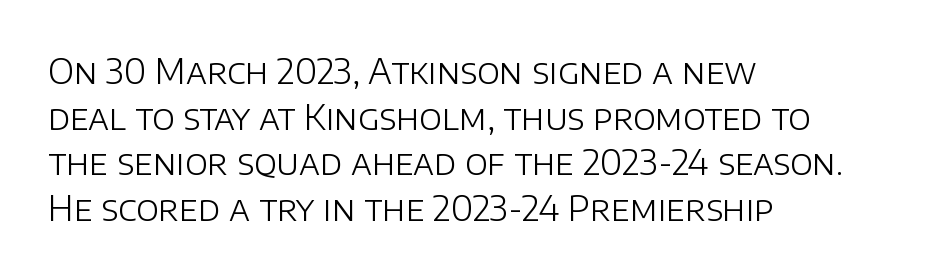
Q: Is the text bold? A: No.
Q: Is the text italic (slanted)? A: No, it is upright.
Q: Is the typeface a serif or a sans-serif typeface? A: Sans-serif.
Q: Is the text underlined? A: No.
Q: How is the paragraph aligned? A: Left-aligned.
Q: Is the spacing between letters normal or unusually wide? A: Normal.
Q: Is the spacing between lines tight, normal or loose? A: Normal.
Q: Width (condensed, normal, or wide)? A: Normal.
Q: Stroke contrast? A: Low.
Q: x-height? A: Large.
Q: Monospaced? A: No.
